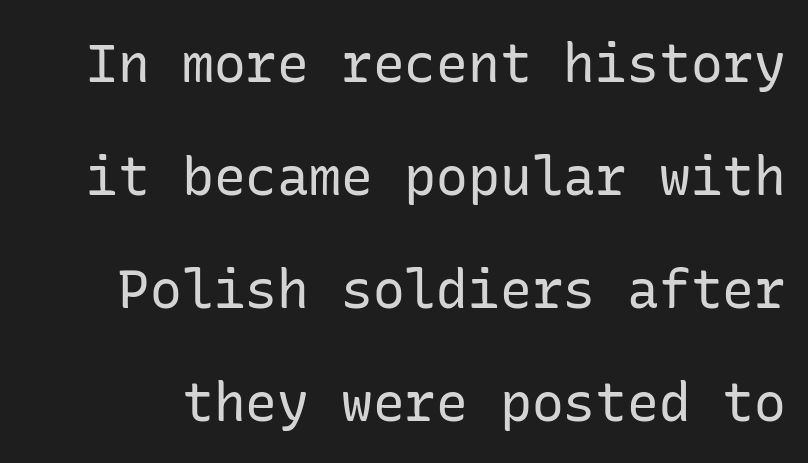
The font sits on the lighter half of the weight spectrum, regular included. If you measured baseline to baseline, you'd find a long distance. Is the letter spacing exaggerated? No — it looks like the ordinary default. Letterform terminals end flat and unadorned throughout the passage. Rendered with straight, roman letterforms.
